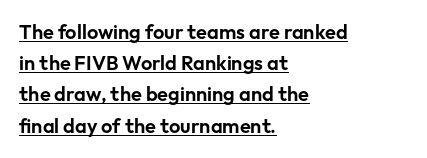
{"italic": "no", "underline": "yes", "align": "left", "line_spacing": "normal", "line_spacing_ratio": 1.56, "letter_spacing": "normal", "letter_spacing_em": 0.0, "glyph_px": 20}
